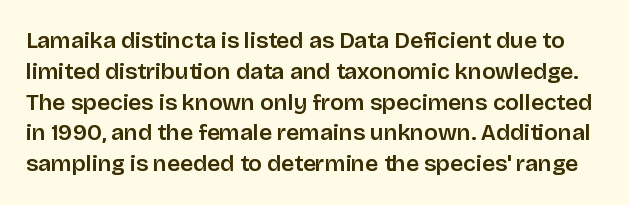
Q: Is the text italic (slanted)? A: No, it is upright.
Q: Is the text underlined? A: No.
Q: Is the spacing between letters normal or unusually wide? A: Normal.
Q: Is the spacing between lines tight, normal or loose? A: Normal.
